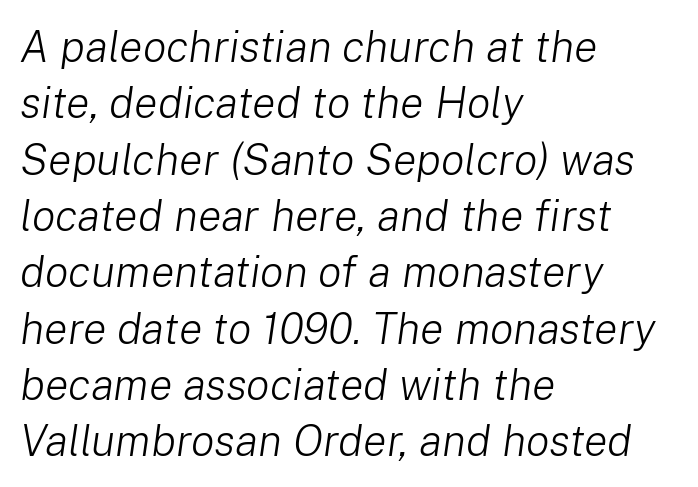
Underline: absent. Compared with a centered layout, this one pins lines to the left instead. Observe the ordinary spacing: letters are neighbours, not strangers. Is the type heavy? It reads as light-to-regular instead. Baseline-to-baseline distance is the conventional proportion of letter height.
